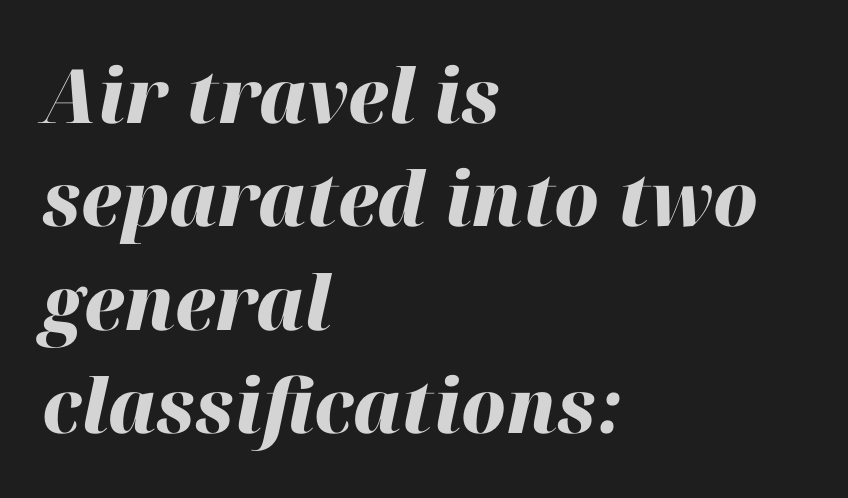
The image shows 75 px heavy type, italic (leaning right); set left-aligned, normal line spacing (1.38x), normal letter spacing, not underlined; high stroke contrast and a medium x-height.
